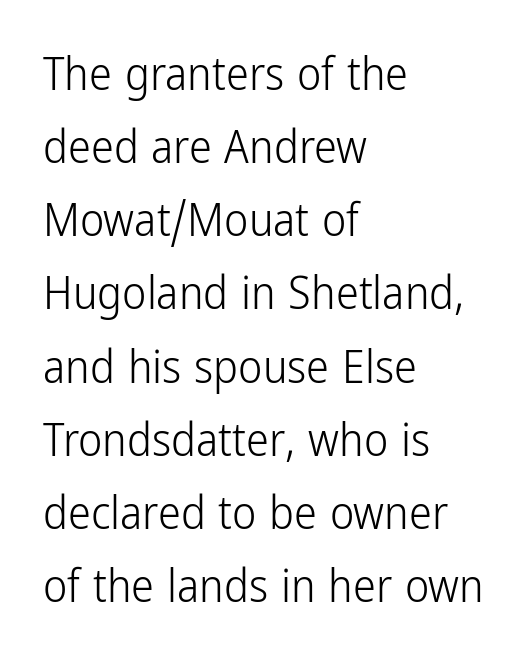
Q: Is the text bold? A: No.
Q: Is the text italic (slanted)? A: No, it is upright.
Q: Is the typeface a serif or a sans-serif typeface? A: Sans-serif.
Q: Is the text underlined? A: No.
Q: How is the paragraph aligned? A: Left-aligned.
Q: Is the spacing between letters normal or unusually wide? A: Normal.
Q: Is the spacing between lines tight, normal or loose? A: Normal.
Q: Width (condensed, normal, or wide)? A: Condensed.
Q: Stroke contrast? A: Low.
Q: x-height? A: Medium.
Q: Monospaced? A: No.
